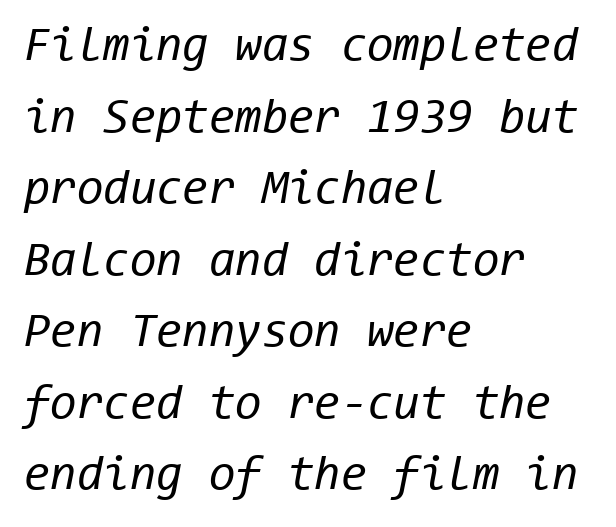
Q: Is the text bold? A: No.
Q: Is the text italic (slanted)? A: Yes, it leans right by about 11 degrees.
Q: Is the text underlined? A: No.
Q: How is the paragraph aligned? A: Left-aligned.
Q: Is the spacing between letters normal or unusually wide? A: Normal.
Q: Is the spacing between lines tight, normal or loose? A: Normal.
Q: Width (condensed, normal, or wide)? A: Normal.
Q: Stroke contrast? A: Low.
Q: x-height? A: Medium.
Q: Monospaced? A: Yes.
